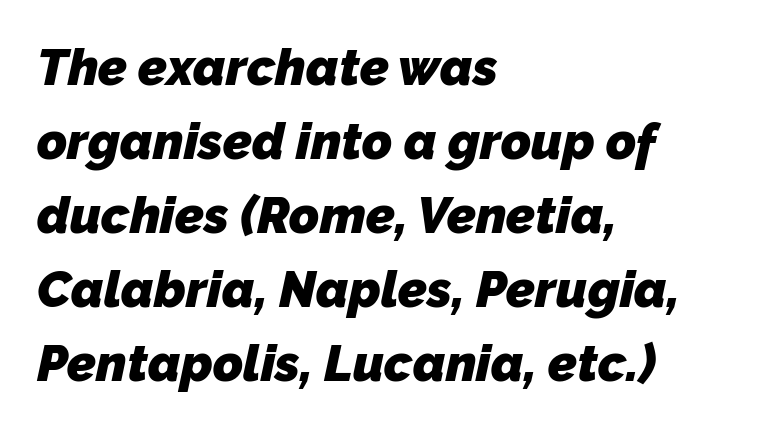
The image shows 51 px heavy sans-serif type; set left-aligned, normal line spacing (1.45x), normal letter spacing, not underlined; low stroke contrast and a medium x-height.
